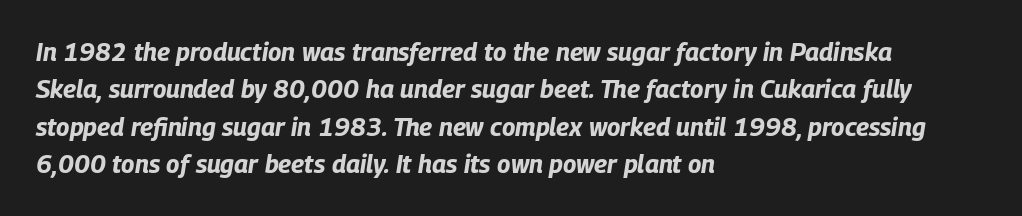
The image shows 25 px bold type, italic (leaning right); set left-aligned, normal line spacing (1.5x), normal letter spacing, not underlined.
